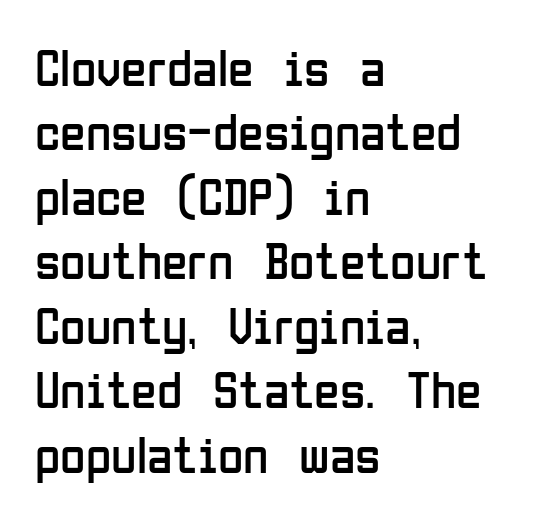
Vertical strokes here are truly vertical. Think of a printed novel: that variable character pitch is what you see here. Nobody drew a line under any word here. The glyphs in this specimen are sans serif. This reads as an unemphasized weight, regular at the heaviest.
